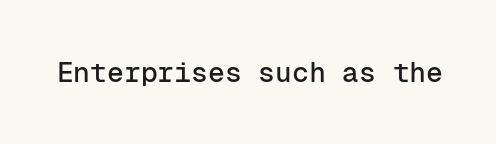
Q: Is the text italic (slanted)? A: No, it is upright.
Q: Is the typeface a serif or a sans-serif typeface? A: Sans-serif.
Q: Is the text underlined? A: No.
Q: Is the spacing between letters normal or unusually wide? A: Normal.
Q: Width (condensed, normal, or wide)? A: Normal.
Q: Stroke contrast? A: Low.
Q: x-height? A: Medium.
Q: Monospaced? A: Yes.
